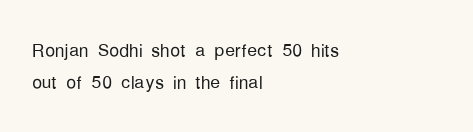
The image shows 25 px text type, upright; set left-aligned, normal line spacing (1.29x), normal letter spacing, not underlined.
